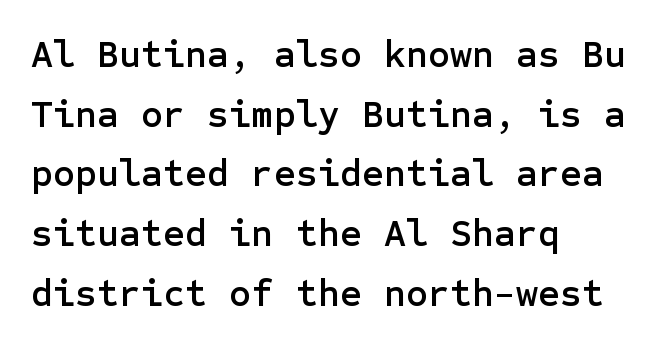
Q: Is the text italic (slanted)? A: No, it is upright.
Q: Is the typeface a serif or a sans-serif typeface? A: Sans-serif.
Q: Is the text underlined? A: No.
Q: How is the paragraph aligned? A: Left-aligned.
Q: Is the spacing between letters normal or unusually wide? A: Normal.
Q: Is the spacing between lines tight, normal or loose? A: Normal.
Q: Width (condensed, normal, or wide)? A: Normal.
Q: Stroke contrast? A: Low.
Q: x-height? A: Medium.
